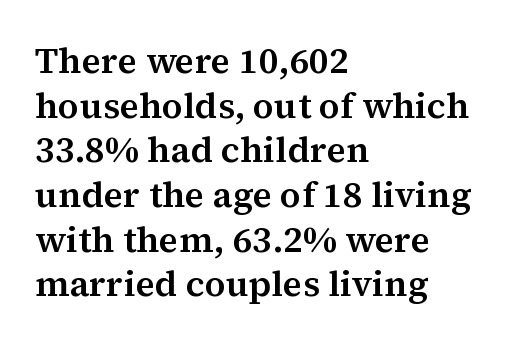
The image shows 36 px serif type, upright; set left-aligned, line spacing 1.24x, normal letter spacing, not underlined; medium stroke contrast and a medium x-height.
